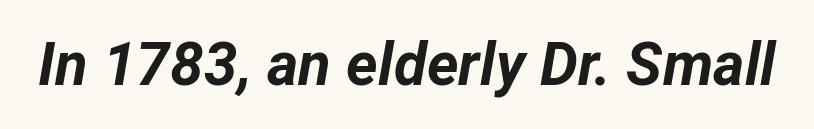
Style check: oblique. The face used here is proportionally spaced, like ordinary book or web type. Notice how thick the strokes are: this is what a full bold looks like. The zone under the glyphs is completely vacant.
